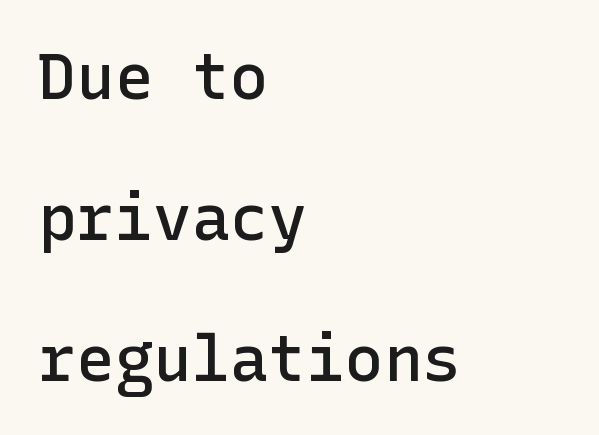
{"serif": "no", "italic": "no", "bold": "semi", "weight": "semibold", "width": "normal", "stroke_contrast": "low", "x_height": "medium", "underline": "no", "align": "left", "line_spacing": "loose", "line_spacing_ratio": 2.2, "letter_spacing": "normal", "letter_spacing_em": 0.0, "glyph_px": 64}
